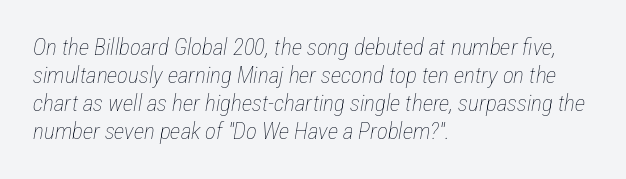
Q: Is the text bold? A: No.
Q: Is the text italic (slanted)? A: Yes, it leans right by about 12 degrees.
Q: Is the text underlined? A: No.
Q: How is the paragraph aligned? A: Left-aligned.
Q: Is the spacing between letters normal or unusually wide? A: Normal.
